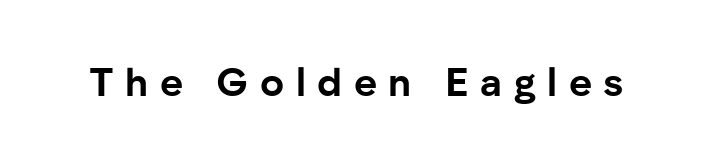
Q: Is the text bold? A: Yes.
Q: Is the text italic (slanted)? A: No, it is upright.
Q: Is the typeface a serif or a sans-serif typeface? A: Sans-serif.
Q: Is the text underlined? A: No.
Q: Is the spacing between letters normal or unusually wide? A: Unusually wide.
Q: Width (condensed, normal, or wide)? A: Normal.
Q: Stroke contrast? A: Low.
Q: x-height? A: Medium.
Q: Monospaced? A: No.
